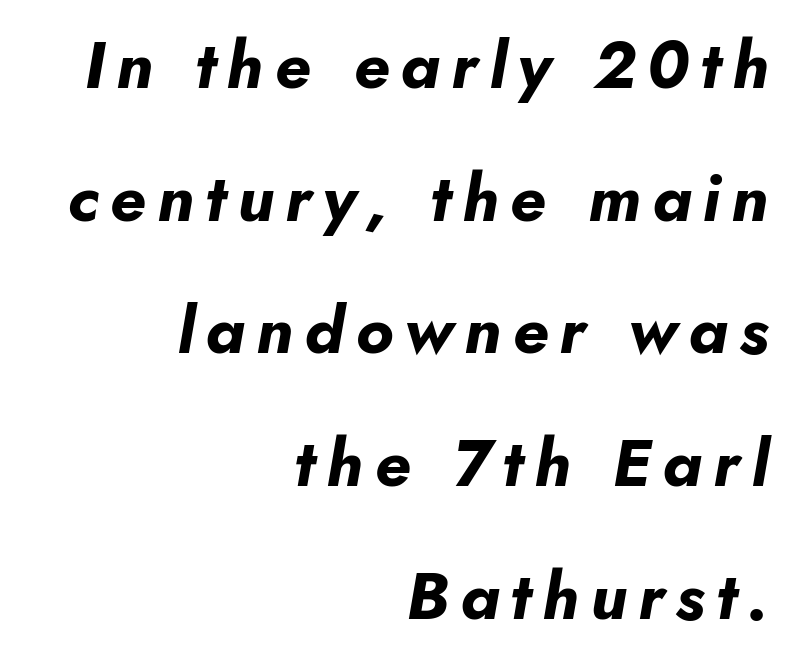
The specimen omits any rule beneath the text block's lines. It's the slanting kind of type. Looks like regular typesetting: each glyph gets only the width it needs. Strong, thick strokes mark this as bold type.
